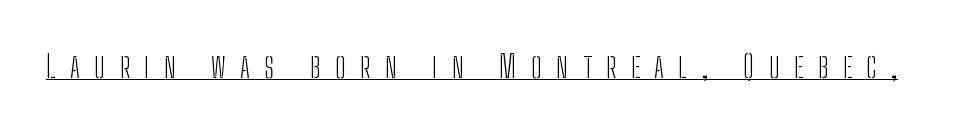
Q: Is the text bold? A: No.
Q: Is the text italic (slanted)? A: No, it is upright.
Q: Is the typeface a serif or a sans-serif typeface? A: Sans-serif.
Q: Is the text underlined? A: Yes.
Q: Is the spacing between letters normal or unusually wide? A: Unusually wide.
Q: Width (condensed, normal, or wide)? A: Condensed.
Q: Stroke contrast? A: Low.
Q: x-height? A: Medium.
Q: Monospaced? A: No.
